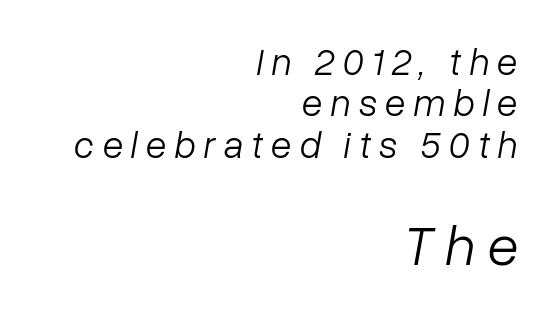
Q: Is the text bold? A: No.
Q: Is the text italic (slanted)? A: Yes, it leans right by about 10 degrees.
Q: Is the text underlined? A: No.
Q: How is the paragraph aligned? A: Right-aligned.
Q: Is the spacing between letters normal or unusually wide? A: Unusually wide.
Q: Is the spacing between lines tight, normal or loose? A: Tight.
Q: Which block of text is set in a larger size, the first (top) or the second (bottom)? A: The second (bottom) one.
Q: Width (condensed, normal, or wide)? A: Normal.
Q: Stroke contrast? A: Low.
Q: x-height? A: Medium.
Q: Monospaced? A: No.
